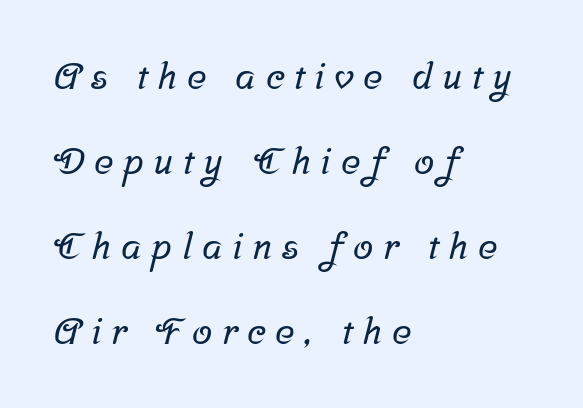
Airy leading. Words float on clear page, feet unadorned. Tracking value appears strongly positive — letters spread wide.
